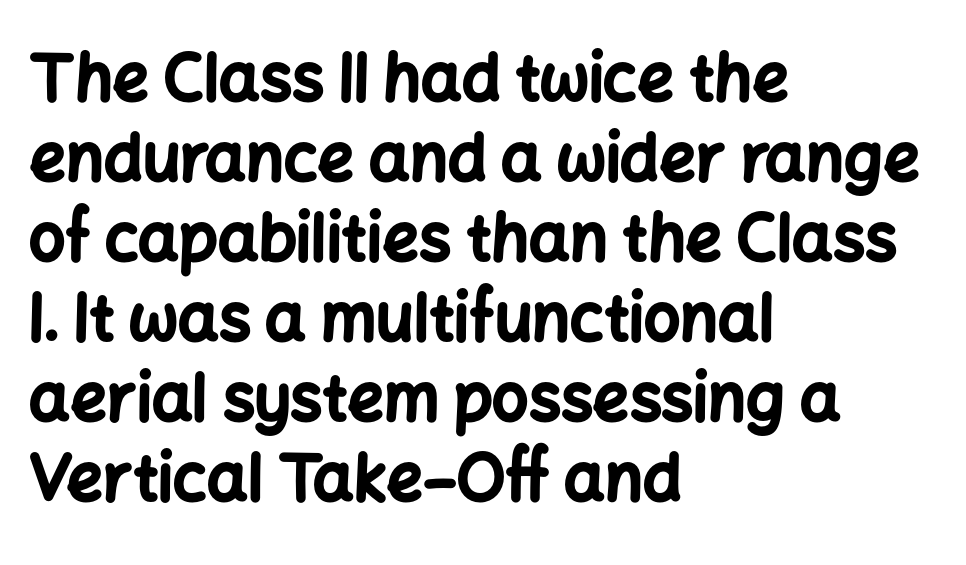
{"serif": "no", "italic": "no", "bold": "yes", "weight": "bold", "width": "normal", "stroke_contrast": "low", "x_height": "medium", "monospaced": "no", "underline": "no", "align": "left", "line_spacing": "normal", "line_spacing_ratio": 1.25, "letter_spacing": "normal", "letter_spacing_em": 0.0, "glyph_px": 64}
